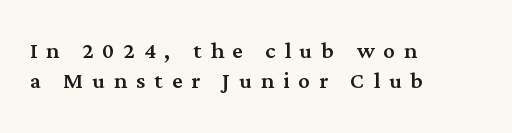
Alignment: flush left. Italic: no, the glyphs are upright roman. In terms of leading, this rendering errs on the cramped side. Someone cranked the tracking dial way up on this one.
